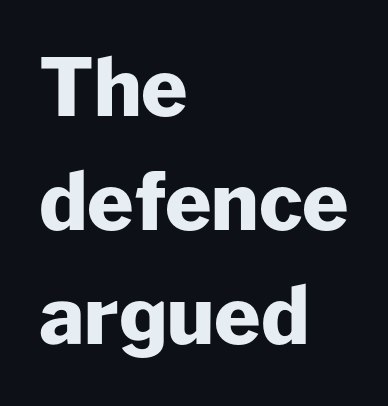
The image shows 79 px heavy sans-serif type, upright; set left-aligned, normal line spacing (1.44x), normal letter spacing, not underlined; low stroke contrast and a medium x-height.
